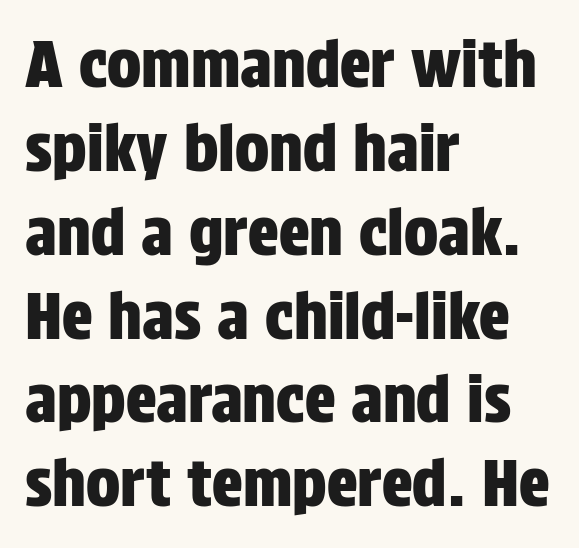
The image shows 64 px condensed sans-serif type, upright; set left-aligned, normal line spacing (1.31x), normal letter spacing, not underlined; low stroke contrast and a large x-height.
